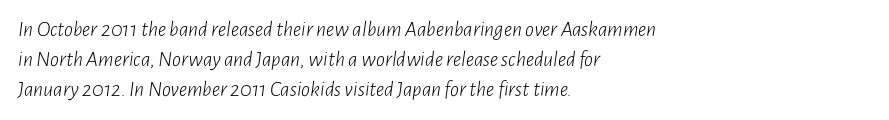
The image shows 22 px text type, italic (leaning right); set left-aligned, normal line spacing (1.37x), normal letter spacing, not underlined.
